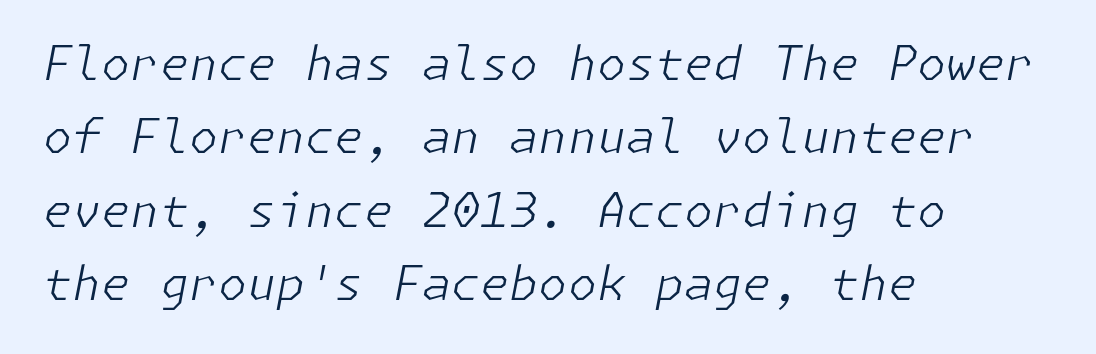
Q: Is the text bold? A: No.
Q: Is the text italic (slanted)? A: Yes, it leans right by about 11 degrees.
Q: Is the text underlined? A: No.
Q: How is the paragraph aligned? A: Left-aligned.
Q: Is the spacing between letters normal or unusually wide? A: Normal.
Q: Is the spacing between lines tight, normal or loose? A: Normal.
Q: Width (condensed, normal, or wide)? A: Normal.
Q: Stroke contrast? A: Low.
Q: x-height? A: Medium.
